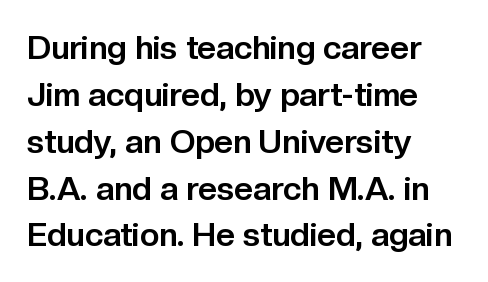
The image shows 33 px bold sans-serif type, upright; set left-aligned, normal line spacing (1.42x), normal letter spacing, not underlined; low stroke contrast and a medium x-height.
